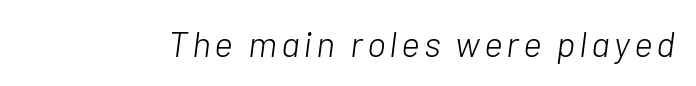
Q: Is the text bold? A: No.
Q: Is the text italic (slanted)? A: Yes, it leans right by about 7 degrees.
Q: Is the text underlined? A: No.
Q: Width (condensed, normal, or wide)? A: Normal.
Q: Stroke contrast? A: Low.
Q: x-height? A: Medium.
Q: Monospaced? A: No.
